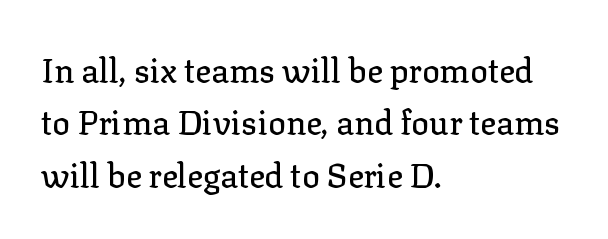
The image shows 33 px serif type, upright; set left-aligned, normal line spacing (1.59x), normal letter spacing, not underlined; low stroke contrast and a medium x-height.
